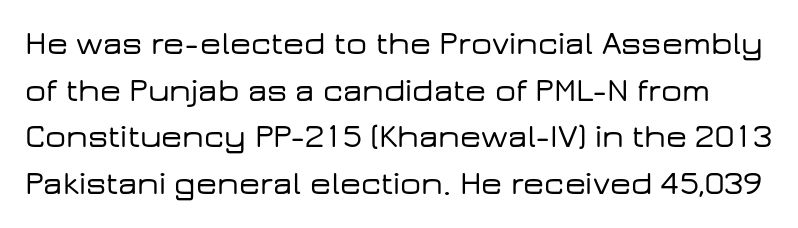
Q: Is the text italic (slanted)? A: No, it is upright.
Q: Is the typeface a serif or a sans-serif typeface? A: Sans-serif.
Q: Is the text underlined? A: No.
Q: Is the spacing between letters normal or unusually wide? A: Normal.
Q: Is the spacing between lines tight, normal or loose? A: Normal.
Q: Width (condensed, normal, or wide)? A: Wide.
Q: Stroke contrast? A: Low.
Q: x-height? A: Medium.
Q: Monospaced? A: No.
